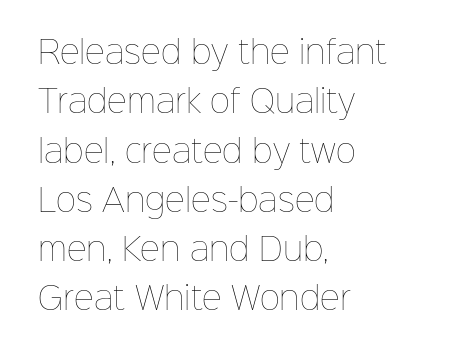
Q: Is the text bold? A: No.
Q: Is the text italic (slanted)? A: No, it is upright.
Q: Is the text underlined? A: No.
Q: How is the paragraph aligned? A: Left-aligned.
Q: Is the spacing between letters normal or unusually wide? A: Normal.
Q: Is the spacing between lines tight, normal or loose? A: Normal.
Q: Width (condensed, normal, or wide)? A: Normal.
Q: Stroke contrast? A: Low.
Q: x-height? A: Medium.
Q: Monospaced? A: No.
